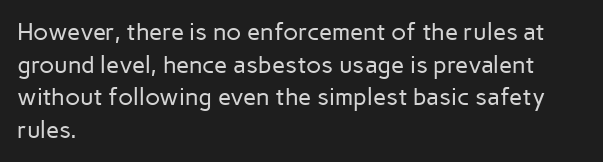
The image shows 24 px text type, upright; set left-aligned, normal line spacing (1.36x), normal letter spacing, not underlined.
